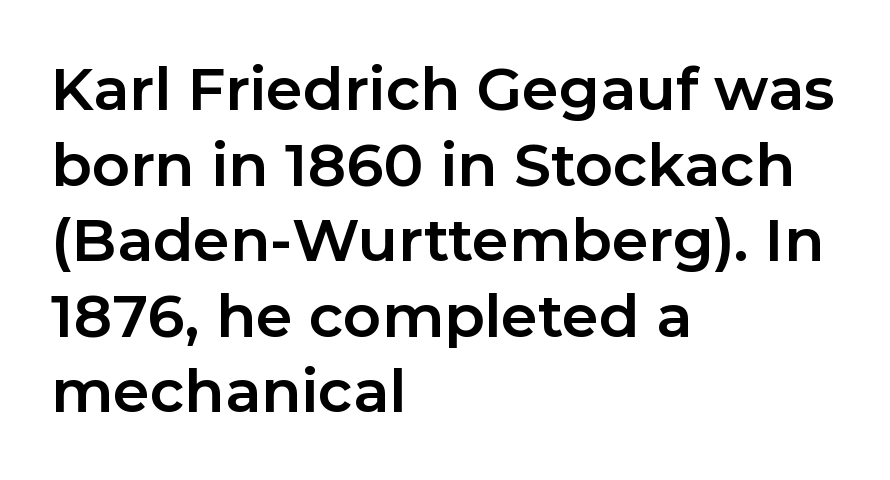
The image shows 59 px bold sans-serif type, upright; set left-aligned, normal line spacing (1.28x), normal letter spacing, not underlined; low stroke contrast and a medium x-height.
